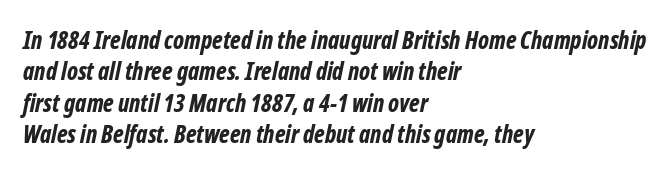
The image shows 24 px bold type, italic (leaning right); set left-aligned, normal line spacing (1.31x), normal letter spacing, not underlined.
